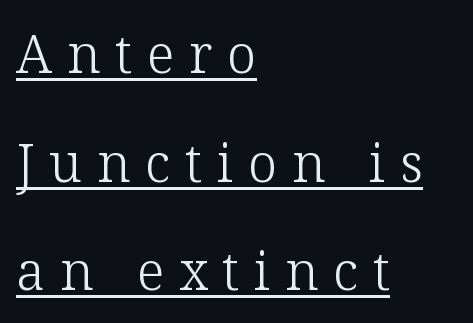
Q: Is the text bold? A: No.
Q: Is the text italic (slanted)? A: No, it is upright.
Q: Is the typeface a serif or a sans-serif typeface? A: Serif.
Q: Is the text underlined? A: Yes.
Q: How is the paragraph aligned? A: Left-aligned.
Q: Is the spacing between letters normal or unusually wide? A: Unusually wide.
Q: Is the spacing between lines tight, normal or loose? A: Loose.
Q: Width (condensed, normal, or wide)? A: Normal.
Q: Stroke contrast? A: Low.
Q: x-height? A: Medium.
Q: Monospaced? A: No.
